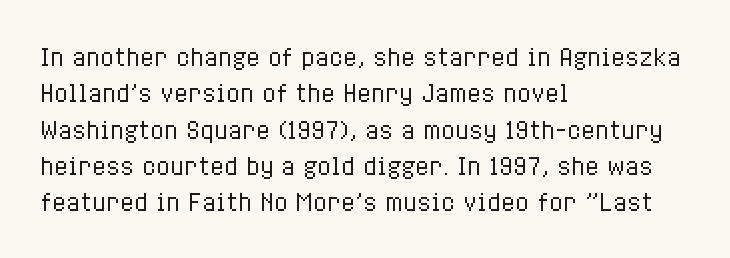
Compared with typical paragraphs, the rows here are spaced about the same. The letterforms sit at book weight or below. Ascenders rise straight up at ninety degrees. The lines are quadded left. Check the space under the baseline: it is left empty. Tracking value appears to be zero — textbook default spacing.
